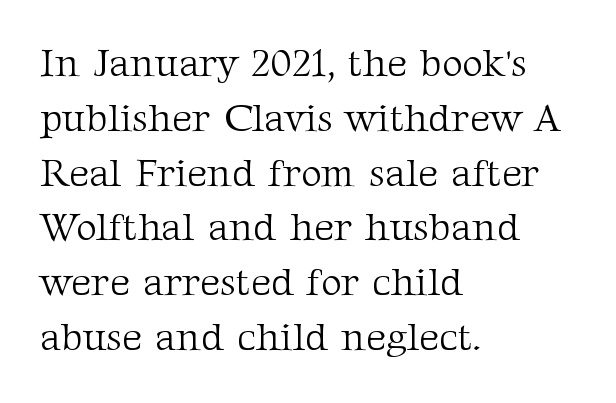
Q: Is the text bold? A: No.
Q: Is the text italic (slanted)? A: No, it is upright.
Q: Is the typeface a serif or a sans-serif typeface? A: Serif.
Q: Is the text underlined? A: No.
Q: How is the paragraph aligned? A: Left-aligned.
Q: Is the spacing between letters normal or unusually wide? A: Normal.
Q: Is the spacing between lines tight, normal or loose? A: Normal.
Q: Width (condensed, normal, or wide)? A: Normal.
Q: Stroke contrast? A: Medium.
Q: x-height? A: Medium.
Q: Monospaced? A: No.
